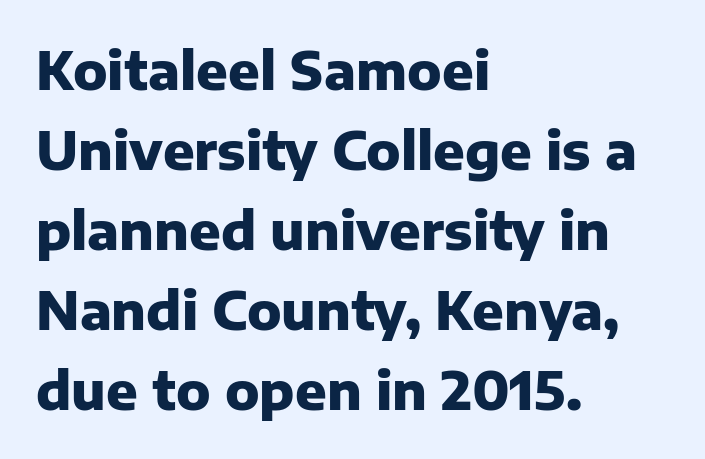
A typesetter would call this leading conventional body-copy spacing. Character widths vary here, with narrow letters taking less room than wide ones. Layout note: lines flush left. The foot of each line stays bare and open.
